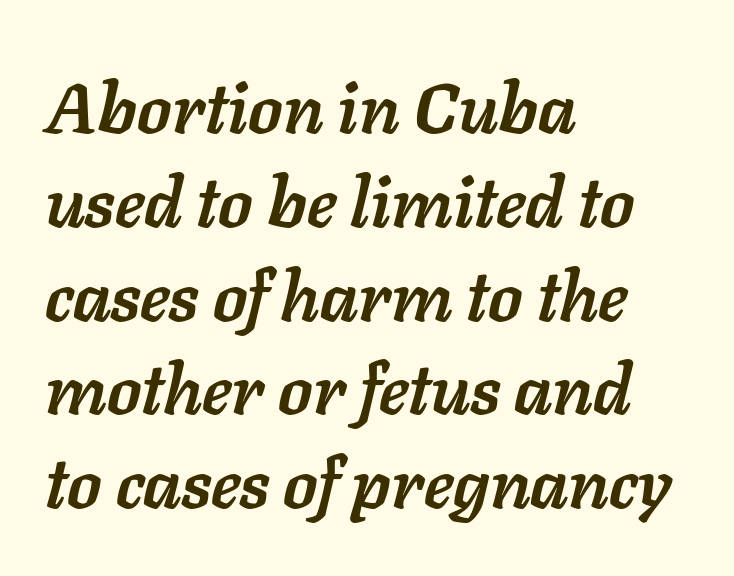
{"italic": "yes", "lean": "right", "slant_degrees": 11, "bold": "yes", "weight": "semibold", "width": "normal", "stroke_contrast": "low", "x_height": "medium", "monospaced": "no", "underline": "no", "align": "left", "line_spacing": "normal", "line_spacing_ratio": 1.34, "letter_spacing": "normal", "letter_spacing_em": 0.0, "glyph_px": 70}
